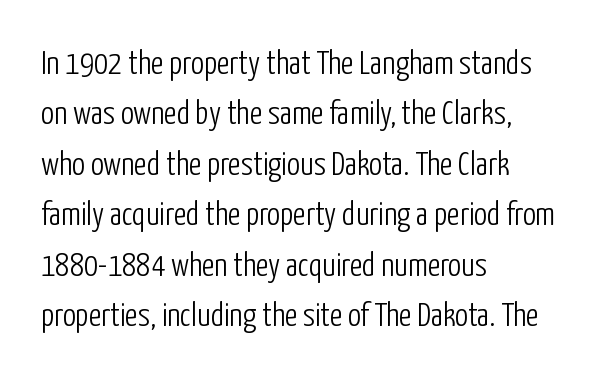
Counters stay open thanks to moderate or lighter strokes. Tracking here is standard; glyphs follow each other at the usual distance. Note the varied advance widths — an 'i' is clearly narrower than an 'm'. A bare baseline throughout the passage. Casual observation: everything's shoved over to the left.
